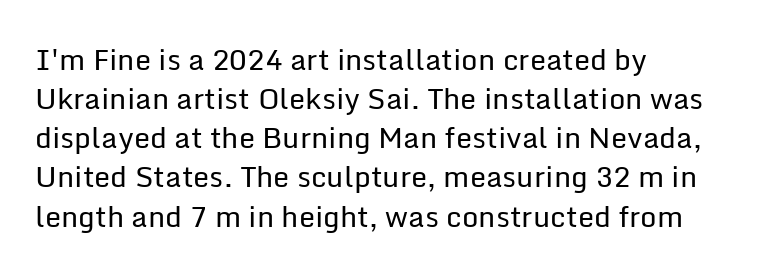
Q: Is the text bold? A: No.
Q: Is the text italic (slanted)? A: No, it is upright.
Q: Is the typeface a serif or a sans-serif typeface? A: Sans-serif.
Q: Is the text underlined? A: No.
Q: How is the paragraph aligned? A: Left-aligned.
Q: Is the spacing between letters normal or unusually wide? A: Normal.
Q: Is the spacing between lines tight, normal or loose? A: Normal.
Q: Width (condensed, normal, or wide)? A: Normal.
Q: Stroke contrast? A: Low.
Q: x-height? A: Medium.
Q: Monospaced? A: No.
